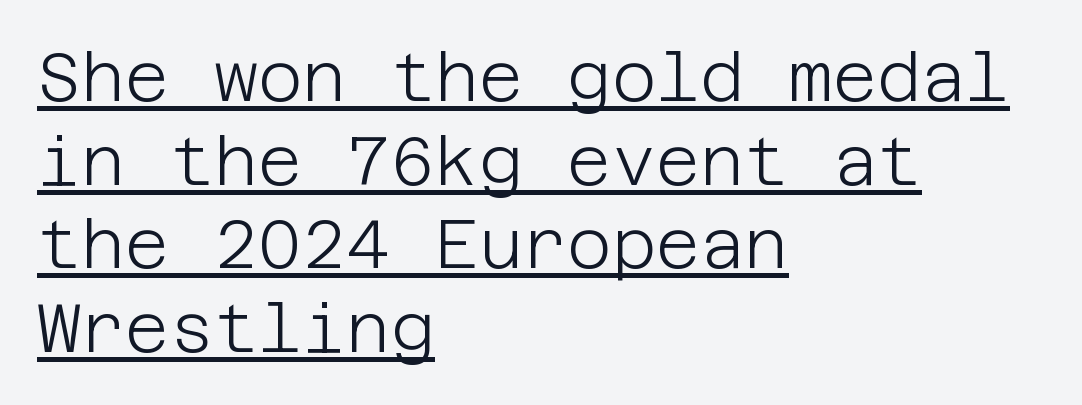
{"serif": "no", "italic": "no", "bold": "no", "weight": "light", "width": "normal", "stroke_contrast": "low", "x_height": "large", "underline": "yes", "align": "left", "line_spacing_ratio": 1.23, "letter_spacing": "normal", "letter_spacing_em": 0.0, "glyph_px": 68}
